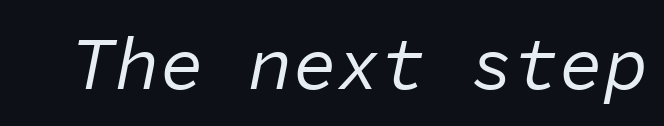
The image shows 74 px regular-weight type, italic (leaning right), monospaced; set normal letter spacing, not underlined; low stroke contrast and a medium x-height.
